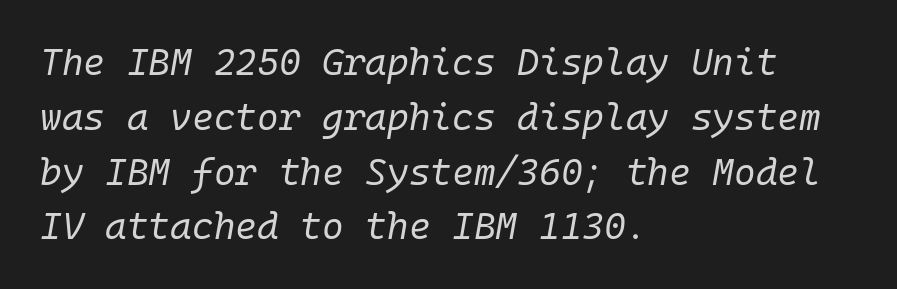
Summary of weight: not heavy and not bold. Decoration check: the copy has no underline. If you measured baseline to baseline, you'd find a middling distance. Here the glyphs are tracked normally, forming tight word shapes.
